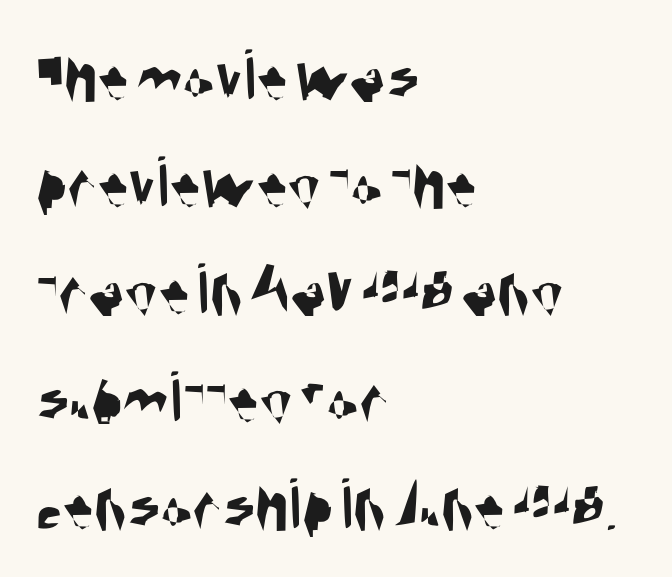
The glyphs are unaccompanied by any horizontal stroke below them. Think of a printed novel: that variable character pitch is what you see here. Line spacing here is normal. Grotesque or geometric, the face here clearly has no serifs.
